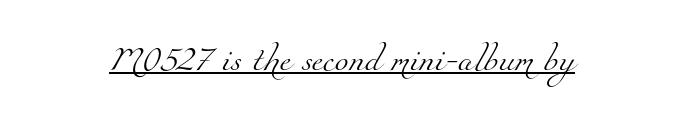
{"bold": "no", "underline": "yes", "letter_spacing": "normal", "letter_spacing_em": 0.0, "glyph_px": 25}
